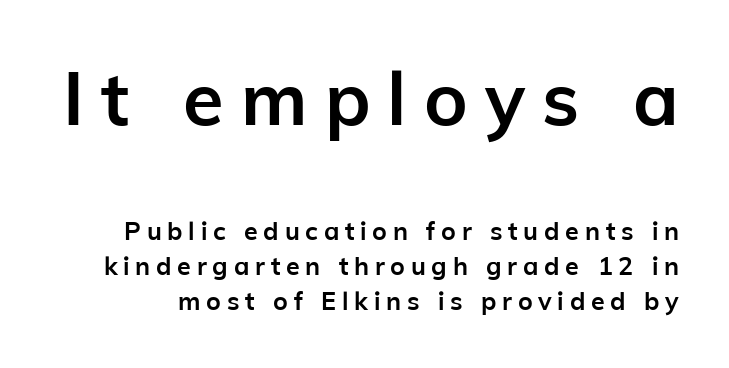
{"serif": "no", "italic": "no", "bold": "yes", "weight": "semibold", "width": "normal", "stroke_contrast": "low", "x_height": "medium", "monospaced": "no", "underline": "no", "line_spacing": "normal", "line_spacing_ratio": 1.41, "letter_spacing": "wide", "letter_spacing_em": 0.23, "larger_block": "first", "size_ratio": 2.96, "glyph_px": 74}
